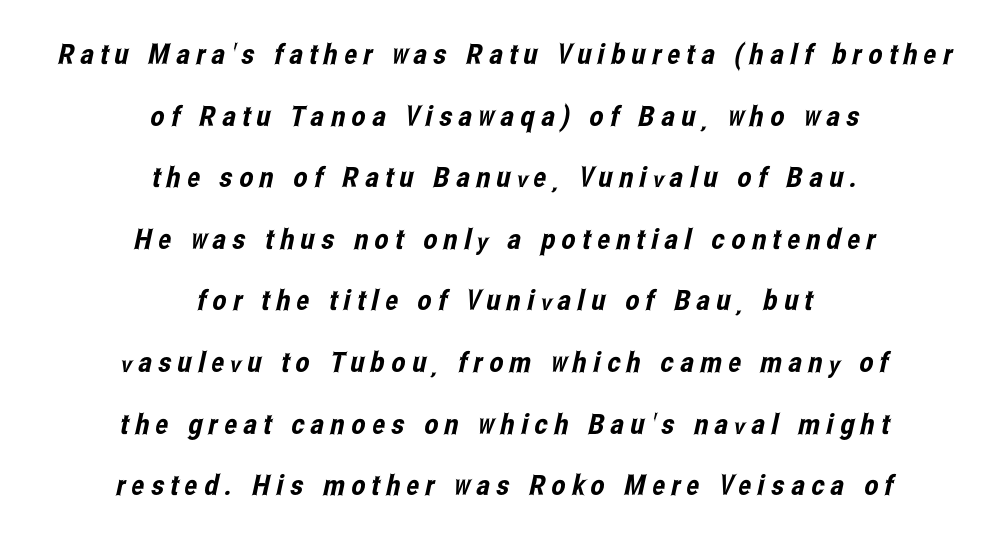
The image shows 28 px condensed sans-serif type; set centered, loose line spacing (2.2x), unusually wide letter spacing (+0.23 em), not underlined; low stroke contrast and a medium x-height.
